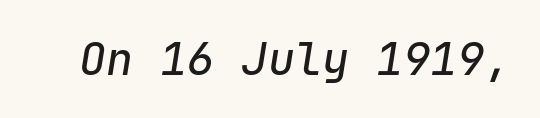
{"italic": "yes", "lean": "right", "slant_degrees": 9, "width": "normal", "stroke_contrast": "low", "x_height": "medium", "monospaced": "yes", "underline": "no", "letter_spacing": "normal", "letter_spacing_em": 0.0, "glyph_px": 45}
